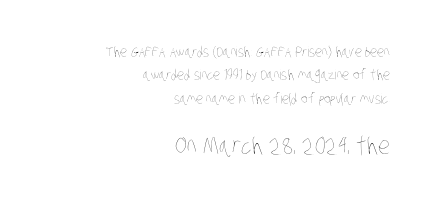
{"bold": "no", "underline": "no", "align": "right", "line_spacing": "normal", "line_spacing_ratio": 1.67, "letter_spacing": "normal", "letter_spacing_em": 0.0, "larger_block": "second", "size_ratio": 1.71, "glyph_px": 24}
